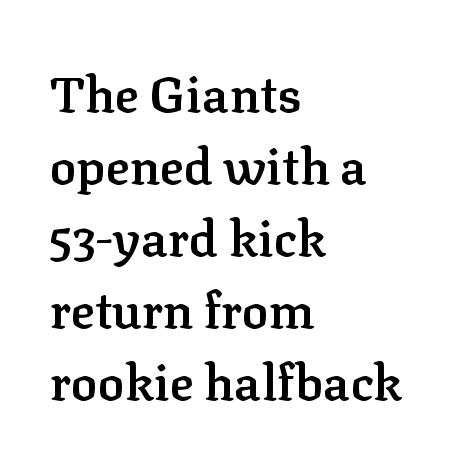
The designer went with a serif here, giving each stem small feet. Unmarked baselines from the first word to the last. Students, this is semibold: more ink than regular, less than bold. Is this a fixed-width face? No — the glyphs have proportional, varying widths.
